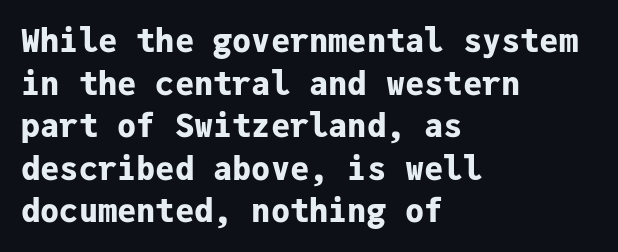
Normally led — the rows are evenly, conventionally spaced. Visually the block forms a straight wall on the left and a jagged coastline on the right. This is sans-serif lettering, the kind often seen on screens and signage. The passage shown is not underscored anywhere.
